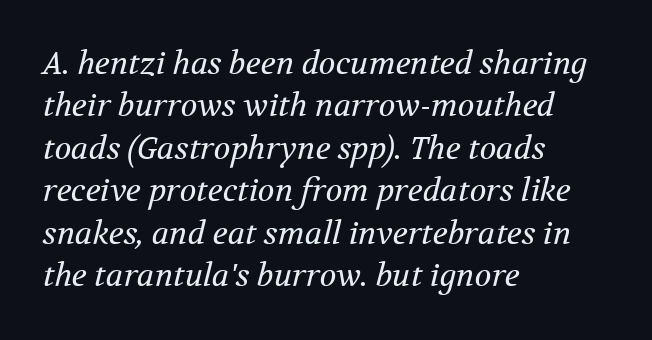
Is this a fixed-width face? No — the glyphs have proportional, varying widths. The rows are spaced the way most documents space them. Descenders are the only things crossing below the line. Weight: not bold — regular or lighter. Is the block centered? No — it sits flush against the left margin.
